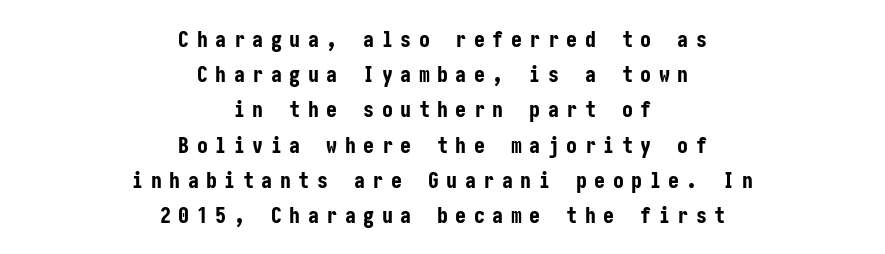
{"italic": "no", "bold": "yes", "underline": "no", "align": "center", "line_spacing": "normal", "line_spacing_ratio": 1.6, "letter_spacing": "wide", "letter_spacing_em": 0.34, "glyph_px": 22}
